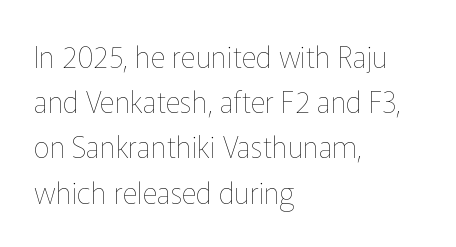
The letterforms sit shoulder to shoulder at normal distance. Check under the words: just untouched page. The designer left line spacing at the default. Caption: multi-line text, flush left, ragged right. Weight class: somewhere from thin through regular. This is roman type, the default non-slanted kind.
